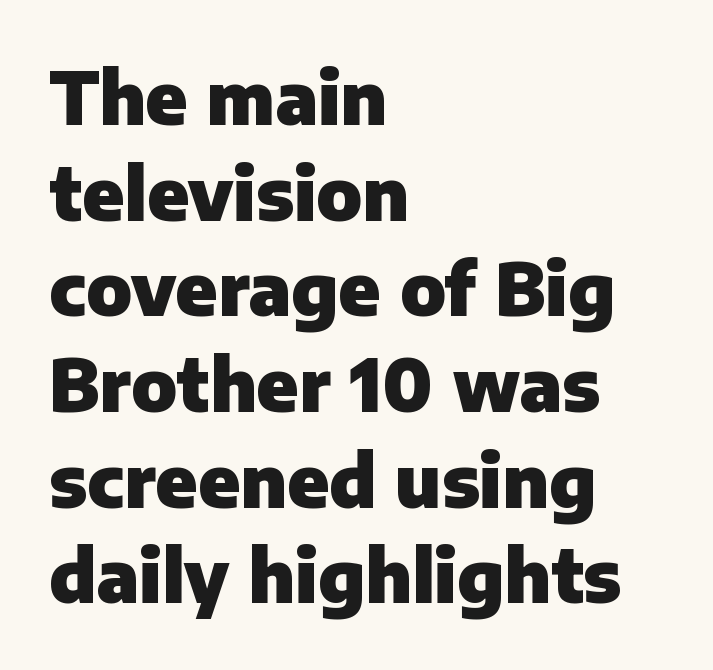
In CSS terms this would be text-align: left. You'd pick this weight for a headline — it's a proper bold. Characters remain perfectly vertical along every line. Underlining? Definitely not there. A typesetter would label this face a sans.
